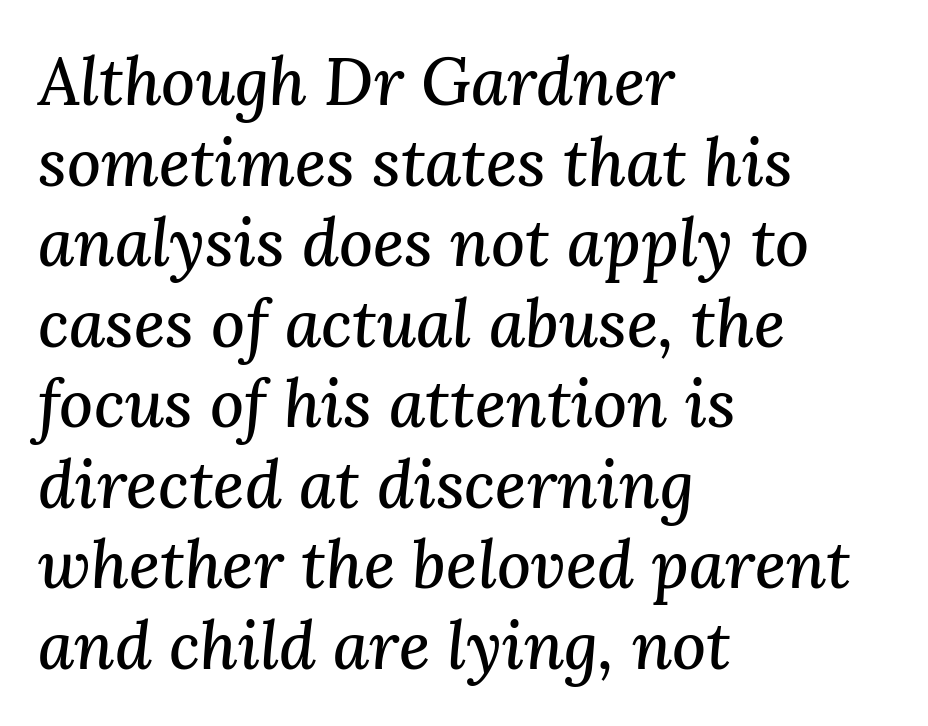
The image shows 66 px serif type, italic (leaning right); set left-aligned, line spacing 1.22x, normal letter spacing, not underlined; medium stroke contrast and a medium x-height.
